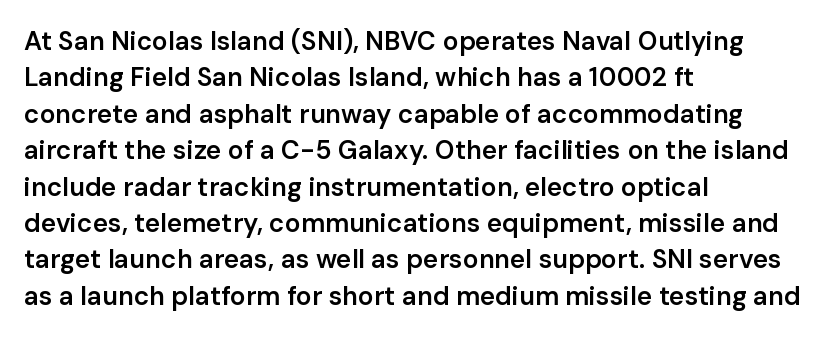
Q: Is the text bold? A: Semi-bold.
Q: Is the text italic (slanted)? A: No, it is upright.
Q: Is the text underlined? A: No.
Q: How is the paragraph aligned? A: Left-aligned.
Q: Is the spacing between letters normal or unusually wide? A: Normal.
Q: Is the spacing between lines tight, normal or loose? A: Normal.
